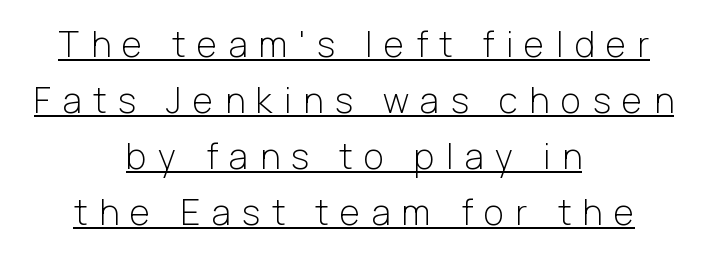
The image shows 35 px light sans-serif type, upright; set centered, normal line spacing (1.6x), unusually wide letter spacing (+0.33 em), underlined; low stroke contrast and a medium x-height.
